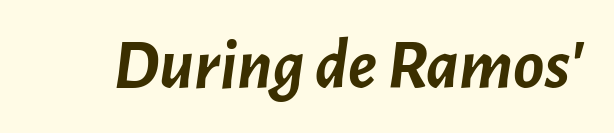
{"italic": "yes", "lean": "right", "slant_degrees": 7, "bold": "yes", "weight": "semibold", "width": "normal", "stroke_contrast": "low", "x_height": "medium", "monospaced": "no", "underline": "no", "letter_spacing": "normal", "letter_spacing_em": 0.0, "glyph_px": 72}
